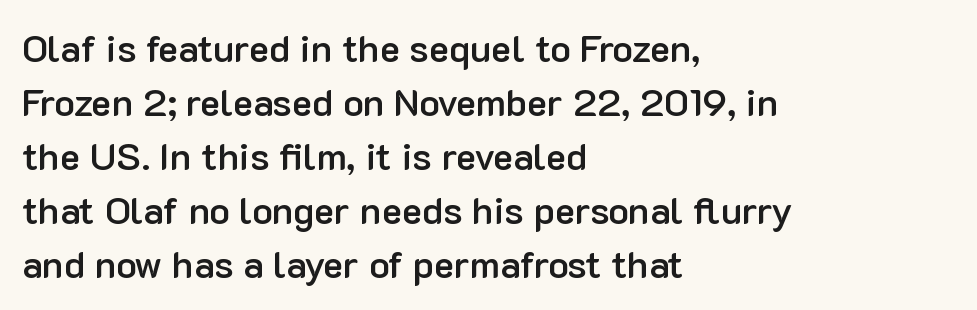
The image shows 38 px semibold sans-serif type, upright; set left-aligned, normal line spacing (1.42x), normal letter spacing, not underlined; low stroke contrast and a medium x-height.
